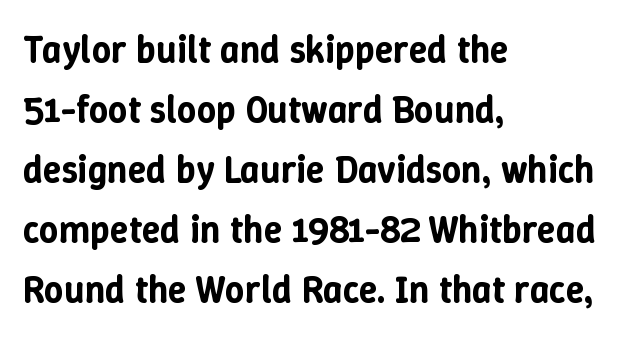
Q: Is the text italic (slanted)? A: No, it is upright.
Q: Is the text underlined? A: No.
Q: How is the paragraph aligned? A: Left-aligned.
Q: Is the spacing between letters normal or unusually wide? A: Normal.
Q: Is the spacing between lines tight, normal or loose? A: Normal.
Q: Width (condensed, normal, or wide)? A: Normal.
Q: Stroke contrast? A: Low.
Q: x-height? A: Medium.
Q: Monospaced? A: No.
